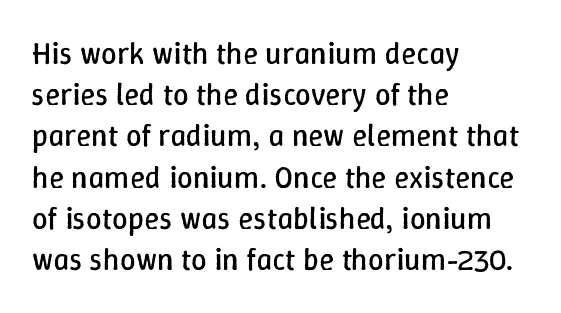
Here the designer chose a conventional face with non-uniform glyph widths. Check under the words: just untouched page. The rows are spaced the way most documents space them. Style check: upright.
